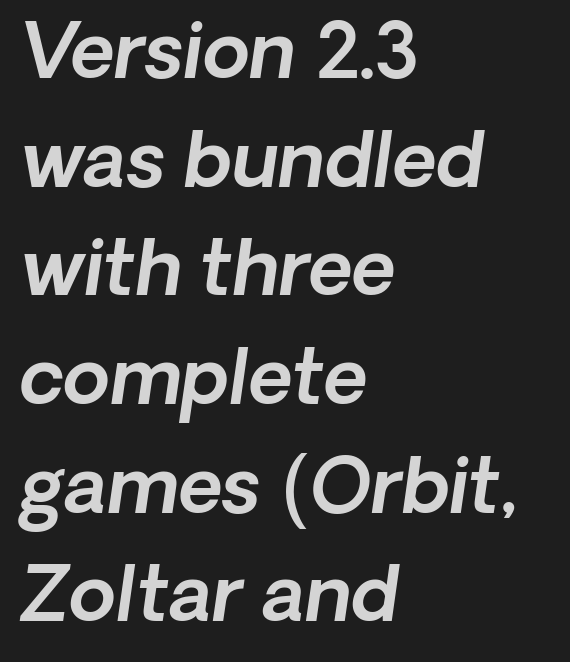
The image shows 76 px sans-serif type; set left-aligned, normal line spacing (1.43x), normal letter spacing, not underlined; a medium x-height.
